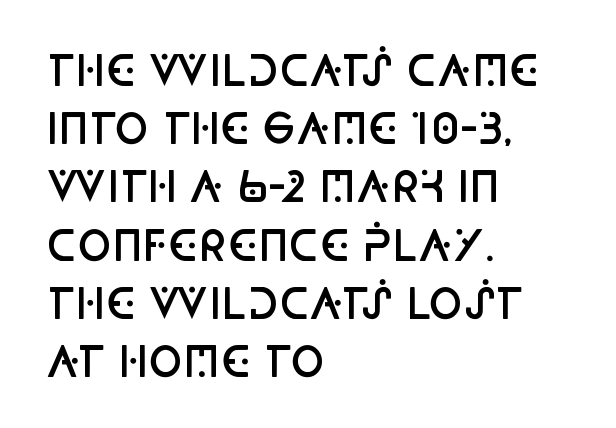
Q: Is the text bold? A: Semi-bold.
Q: Is the text italic (slanted)? A: No, it is upright.
Q: Is the typeface a serif or a sans-serif typeface? A: Sans-serif.
Q: Is the text underlined? A: No.
Q: How is the paragraph aligned? A: Left-aligned.
Q: Is the spacing between letters normal or unusually wide? A: Normal.
Q: Is the spacing between lines tight, normal or loose? A: Normal.
Q: Width (condensed, normal, or wide)? A: Condensed.
Q: Stroke contrast? A: Low.
Q: x-height? A: Large.
Q: Monospaced? A: No.
